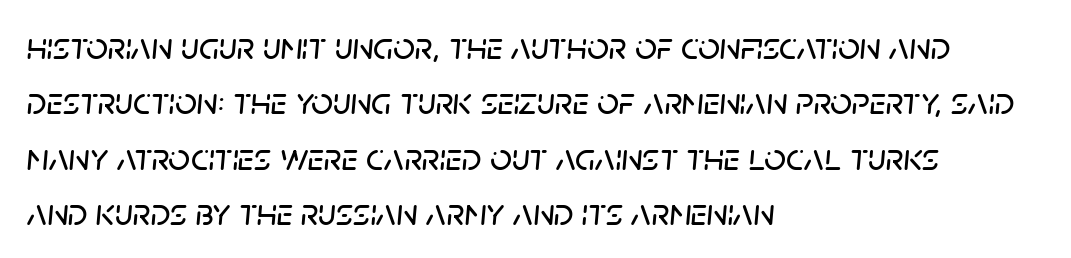
{"italic": "yes", "lean": "right", "slant_degrees": 5, "width": "normal", "stroke_contrast": "low", "x_height": "large", "monospaced": "no", "underline": "no", "align": "left", "line_spacing": "normal", "line_spacing_ratio": 1.46, "letter_spacing": "normal", "letter_spacing_em": 0.0, "glyph_px": 38}
